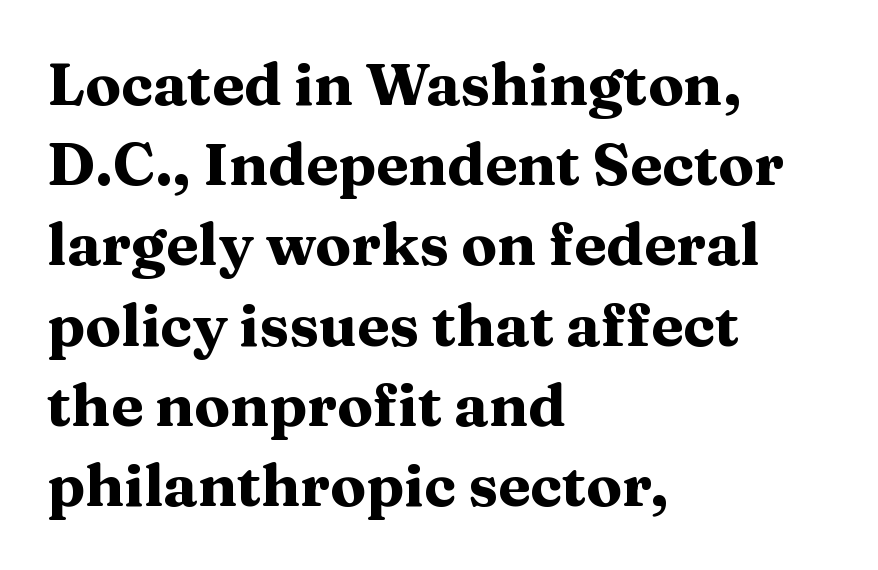
The passage shown is typed in a proportional face where columns would drift. The letters stand upright; this is a roman face. Rows of type keep a routine distance in the vertical direction. One-word summary of the alignment: left. Check the space under the baseline: it is left empty.
